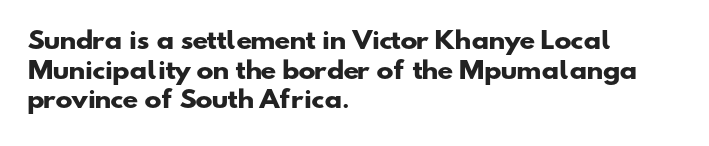
Plain, unruled lines of type. What weight is shown? A full bold with thick strokes. Rows of type keep a routine distance in the vertical direction. Students, note that the glyphs here touch the page at normal intervals. In CSS terms this would be text-align: left.
